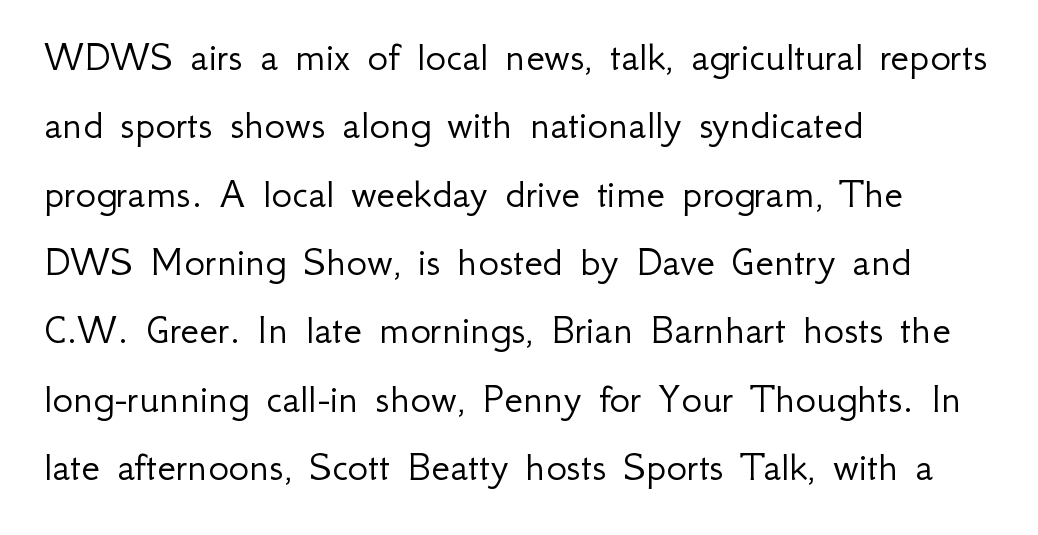
{"serif": "no", "italic": "no", "bold": "no", "weight": "light", "width": "normal", "stroke_contrast": "low", "x_height": "small", "monospaced": "no", "underline": "no", "align": "left", "line_spacing": "normal", "line_spacing_ratio": 1.59, "letter_spacing": "normal", "letter_spacing_em": 0.0, "glyph_px": 43}
